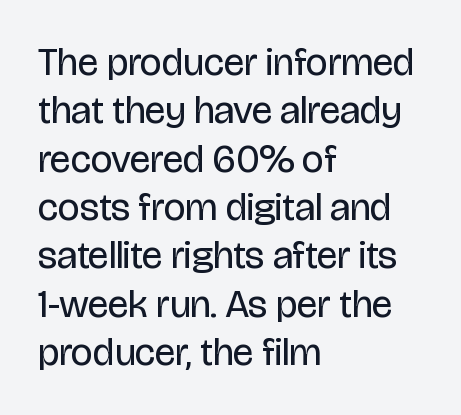
The image shows 39 px regular-weight, condensed sans-serif type, upright; set left-aligned, line spacing 1.24x, normal letter spacing, not underlined; low stroke contrast and a large x-height.
